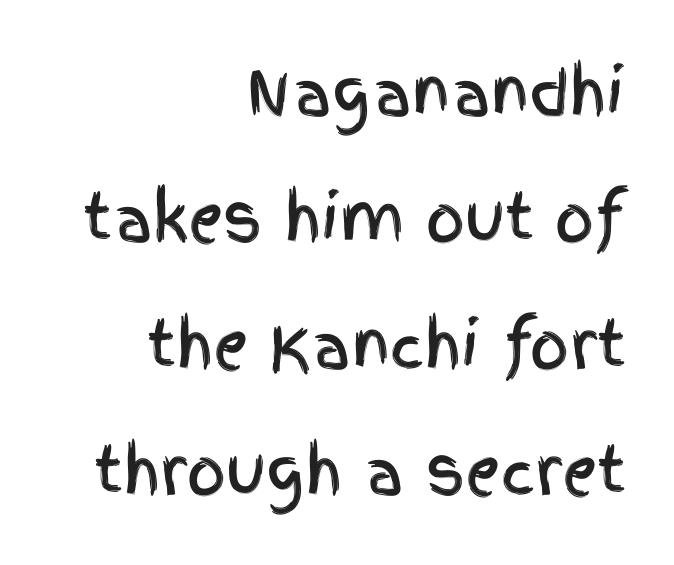
{"serif": "no", "italic": "no", "width": "condensed", "x_height": "large", "monospaced": "no", "underline": "no", "align": "right", "line_spacing": "loose", "line_spacing_ratio": 2.07, "letter_spacing": "normal", "letter_spacing_em": 0.0, "glyph_px": 61}
